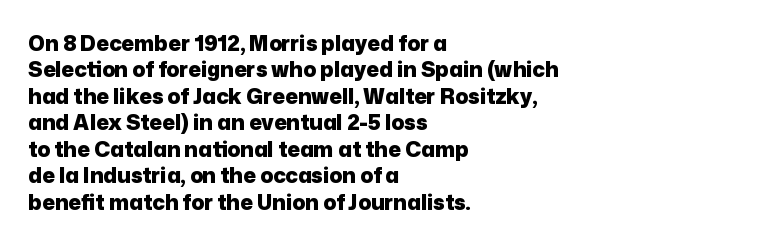
What weight is shown? A full bold with thick strokes. The lettering holds an erect, upright posture throughout. Plain, unruled lines of type. The rendering keeps characters at their native spacing. Leading: standard.
